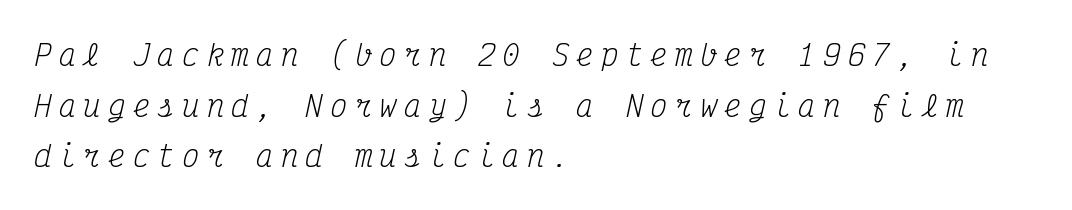
{"serif": "yes", "italic": "yes", "lean": "right", "slant_degrees": 12, "bold": "no", "weight": "regular", "width": "condensed", "stroke_contrast": "medium", "x_height": "medium", "monospaced": "yes", "underline": "no", "align": "left", "line_spacing_ratio": 1.75, "letter_spacing": "wide", "letter_spacing_em": 0.25, "glyph_px": 29}
